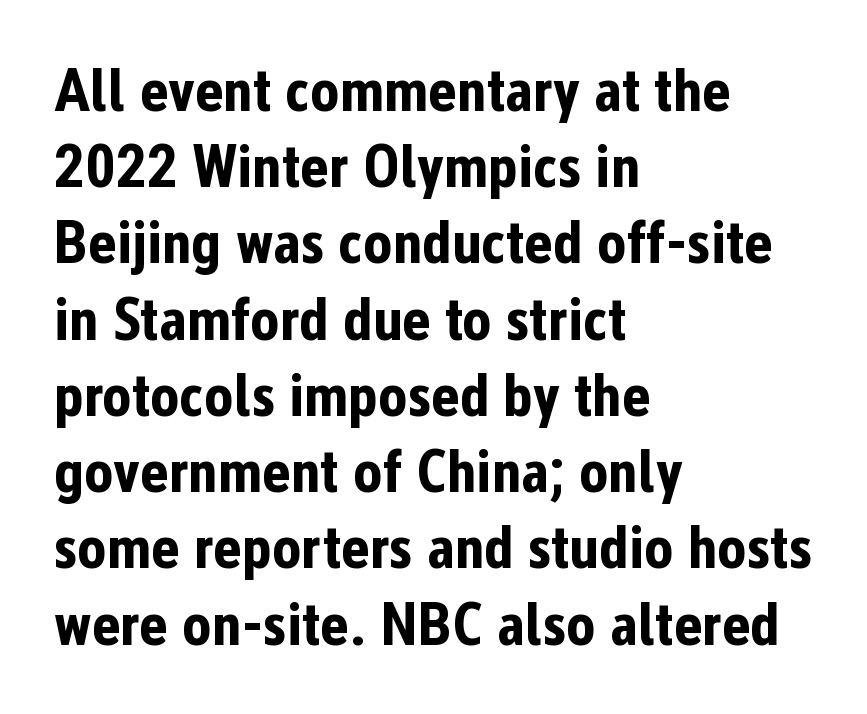
Q: Is the text bold? A: Yes.
Q: Is the text italic (slanted)? A: No, it is upright.
Q: Is the typeface a serif or a sans-serif typeface? A: Sans-serif.
Q: Is the text underlined? A: No.
Q: How is the paragraph aligned? A: Left-aligned.
Q: Is the spacing between letters normal or unusually wide? A: Normal.
Q: Is the spacing between lines tight, normal or loose? A: Normal.
Q: Width (condensed, normal, or wide)? A: Condensed.
Q: Stroke contrast? A: Low.
Q: x-height? A: Medium.
Q: Monospaced? A: No.
